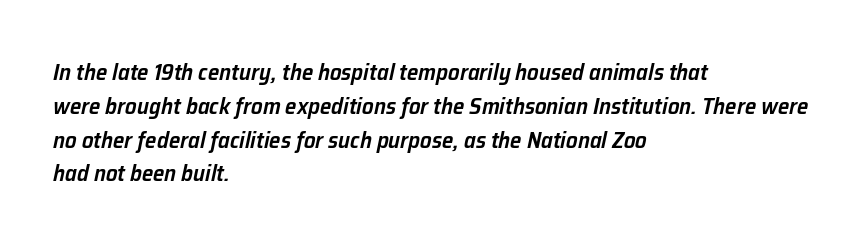
The image shows 23 px text type, italic (leaning right); set left-aligned, normal line spacing (1.47x), normal letter spacing, not underlined.
